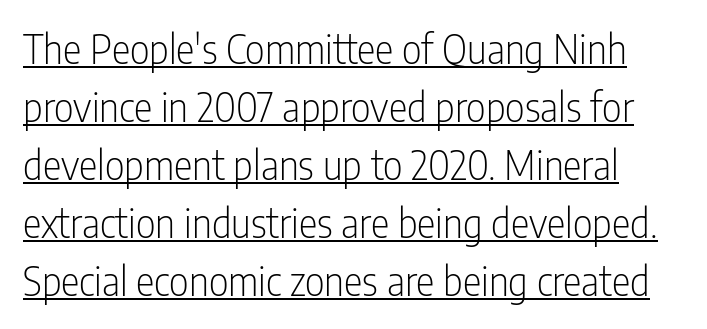
The image shows 39 px light, condensed sans-serif type, upright; set normal line spacing (1.49x), normal letter spacing, underlined; low stroke contrast and a medium x-height.
